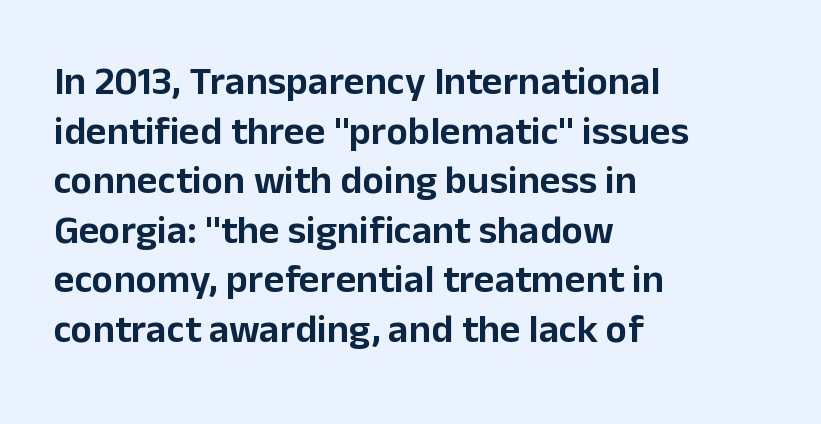
{"serif": "no", "italic": "no", "width": "normal", "stroke_contrast": "low", "x_height": "medium", "monospaced": "no", "underline": "no", "align": "left", "line_spacing_ratio": 1.24, "letter_spacing": "normal", "letter_spacing_em": 0.0, "glyph_px": 40}
